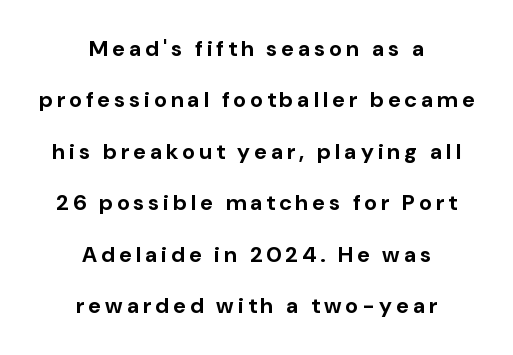
The image shows 22 px bold type, upright; set centered, loose line spacing (2.34x), not underlined.
